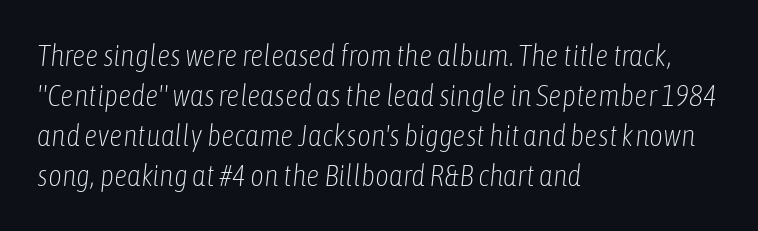
The image shows 30 px light, condensed type, italic (leaning right); set left-aligned, normal line spacing (1.33x), normal letter spacing, not underlined; low stroke contrast and a medium x-height.
